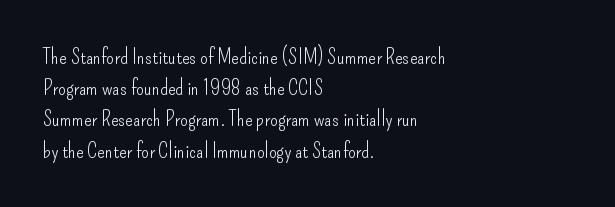
Q: Is the text bold? A: No.
Q: Is the text italic (slanted)? A: No, it is upright.
Q: Is the text underlined? A: No.
Q: How is the paragraph aligned? A: Left-aligned.
Q: Is the spacing between letters normal or unusually wide? A: Normal.
Q: Is the spacing between lines tight, normal or loose? A: Normal.
